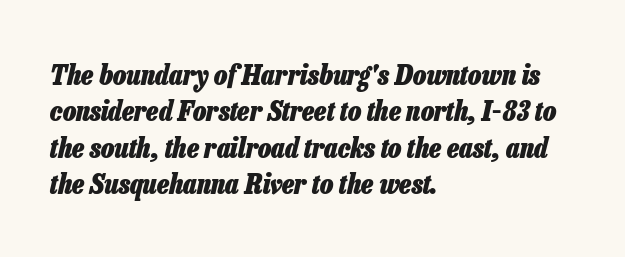
This rendering leaves character spacing at its baseline value. Character widths vary here, with narrow letters taking less room than wide ones. This sample uses an oblique cut, with every glyph tilted off the vertical. Interline gaps are of average width in this sample. Plain, unruled lines of type. Which margin do the lines hug? The left one — the right edge is uneven.
